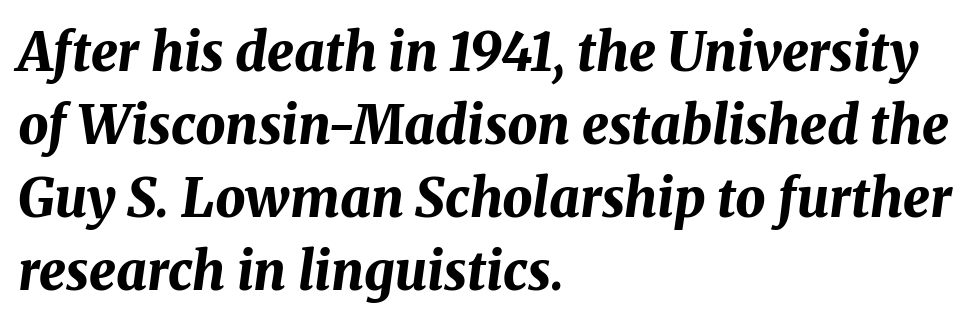
Is this a fixed-width face? No — the glyphs have proportional, varying widths. These lines stack with their left ends in a neat column. Reading down the column, the eye jumps a familiar distance to each next line. Rule under the text: the space is simply empty.
